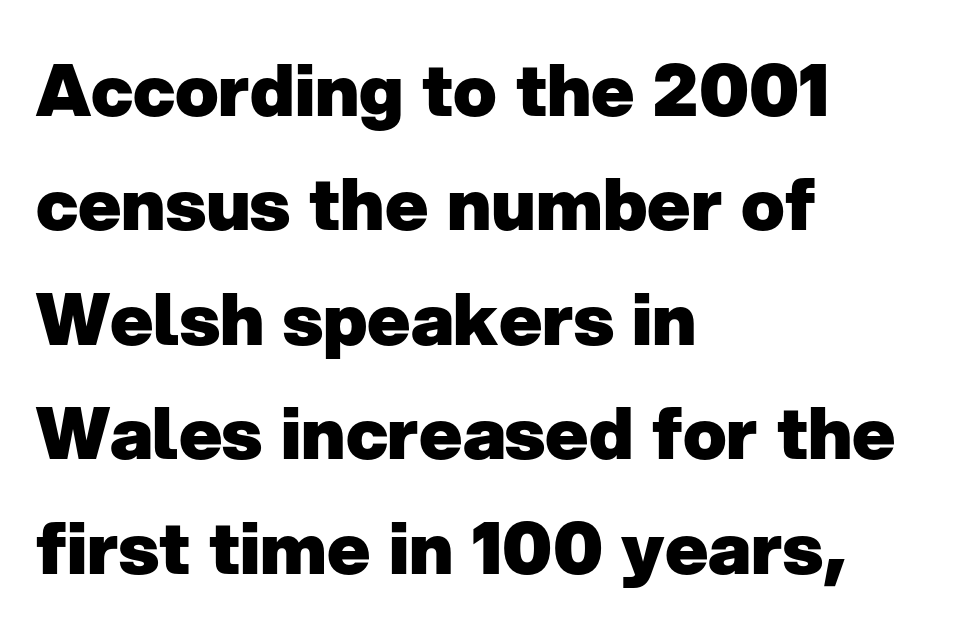
The passage shown stacks its lines at a standard gap. You can tell from the bare stems that sans-serif type was used. No extra tracking has been applied to these lines. Students, this is bold: see how much ink each stroke carries. Do the letters lean? They stand straight. The glyphs are unaccompanied by any horizontal stroke below them.
